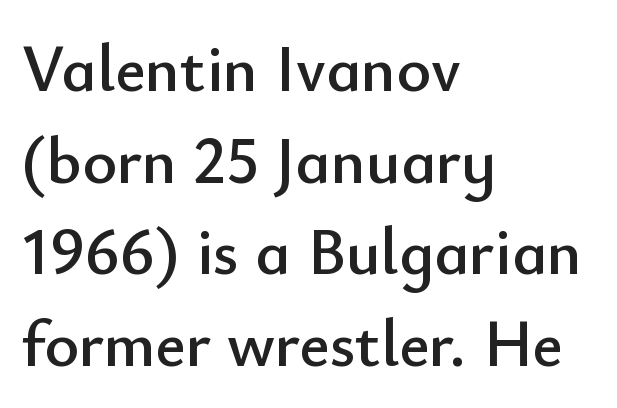
The image shows 66 px sans-serif type, upright; set left-aligned, normal line spacing (1.39x), normal letter spacing, not underlined; low stroke contrast and a small x-height.
